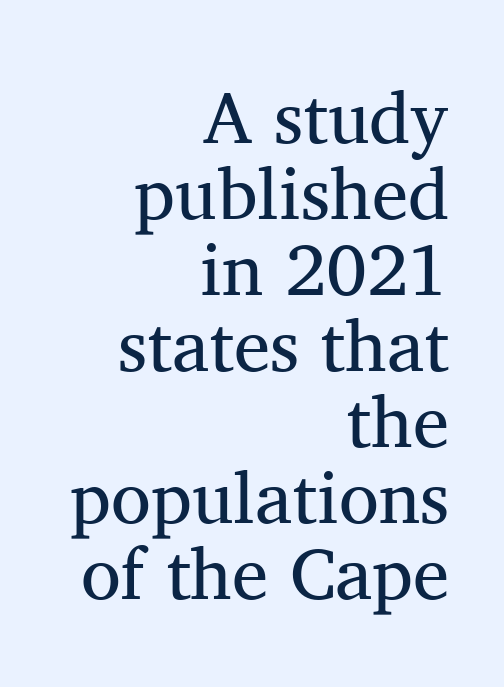
{"serif": "yes", "italic": "no", "bold": "no", "weight": "regular", "width": "normal", "stroke_contrast": "medium", "x_height": "medium", "monospaced": "no", "underline": "no", "align": "right", "line_spacing": "tight", "line_spacing_ratio": 1.04, "letter_spacing": "normal", "letter_spacing_em": 0.0, "glyph_px": 73}
